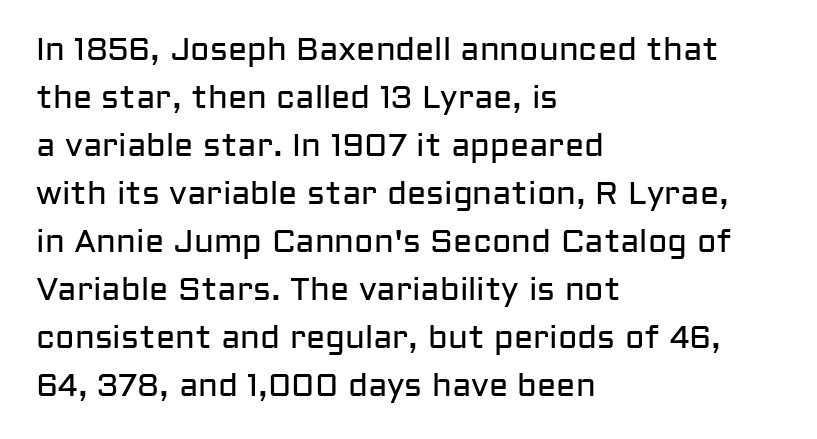
The image shows 32 px regular-weight sans-serif type, upright; set left-aligned, normal line spacing (1.5x), normal letter spacing, not underlined; low stroke contrast and a medium x-height.
